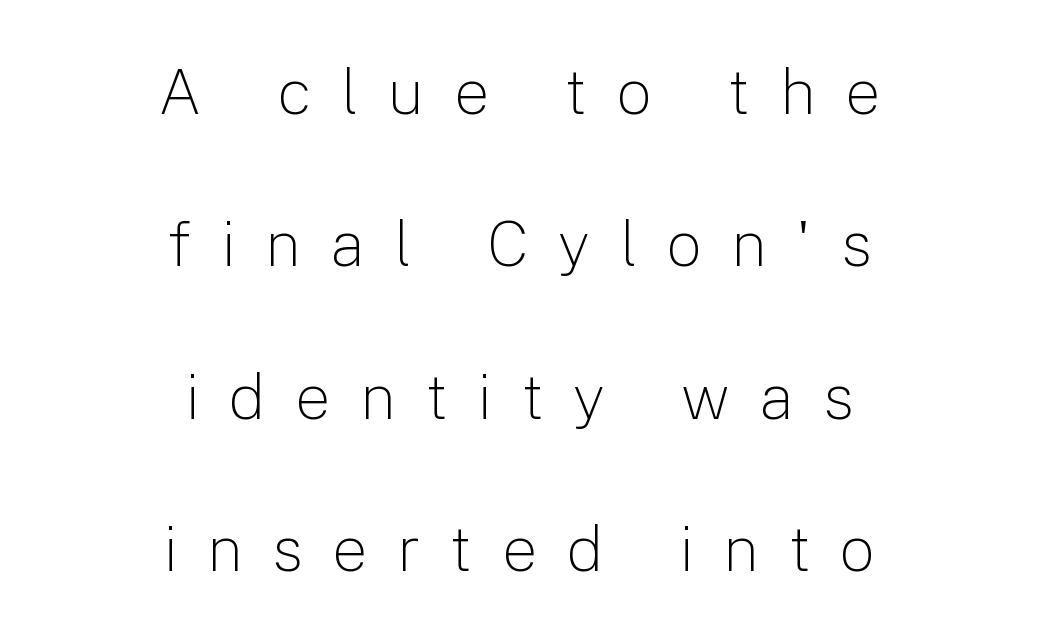
One glance says open: line gaps are wider than usual. Tracking here is generous; glyphs stand well apart from one another. Nope, not italic — everything's standing straight. Is the block centered? Yes — each line is placed symmetrically about the middle. Serifs: no, the terminals of the letterforms are clean.
